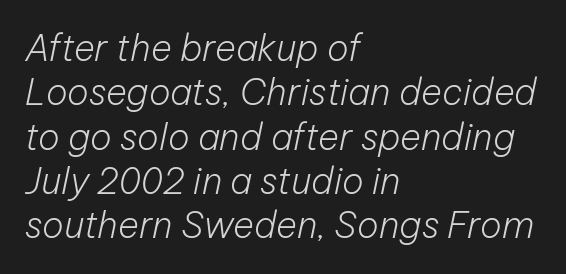
Q: Is the text bold? A: No.
Q: Is the text italic (slanted)? A: Yes, it leans right by about 12 degrees.
Q: Is the text underlined? A: No.
Q: How is the paragraph aligned? A: Left-aligned.
Q: Is the spacing between letters normal or unusually wide? A: Normal.
Q: Width (condensed, normal, or wide)? A: Normal.
Q: Stroke contrast? A: Low.
Q: x-height? A: Medium.
Q: Monospaced? A: No.
